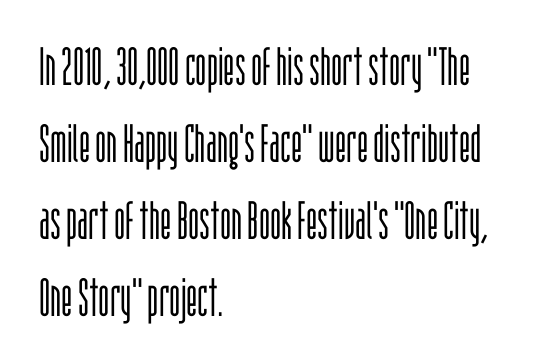
The image shows 53 px light, condensed sans-serif type, upright; set left-aligned, normal line spacing (1.45x), normal letter spacing, not underlined; low stroke contrast and a large x-height.
